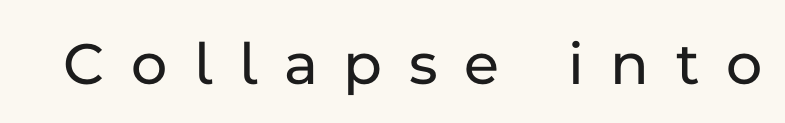
Q: Is the text italic (slanted)? A: No, it is upright.
Q: Is the typeface a serif or a sans-serif typeface? A: Sans-serif.
Q: Is the text underlined? A: No.
Q: Is the spacing between letters normal or unusually wide? A: Unusually wide.
Q: Width (condensed, normal, or wide)? A: Normal.
Q: Stroke contrast? A: Low.
Q: x-height? A: Medium.
Q: Monospaced? A: No.
